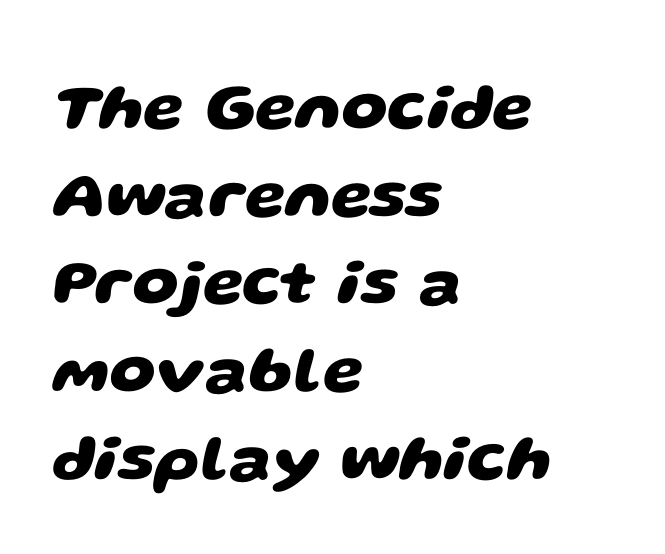
{"serif": "no", "bold": "yes", "weight": "heavy", "width": "wide", "stroke_contrast": "low", "x_height": "large", "monospaced": "no", "underline": "no", "align": "left", "line_spacing": "normal", "line_spacing_ratio": 1.35, "letter_spacing": "normal", "letter_spacing_em": 0.0, "glyph_px": 65}
